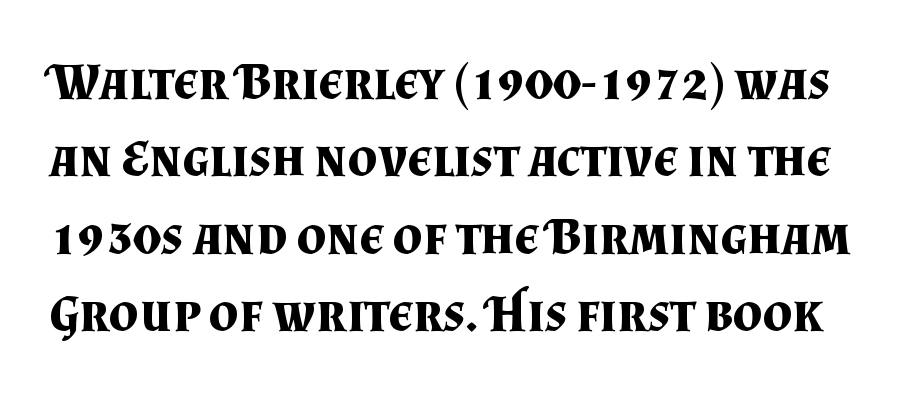
The specimen reads as upright at a glance. Quick note: interline space is typical. The passage shown is emphatically bold. The letters sit at their default tracking, neither squeezed nor spread. Is this a fixed-width face? No — the glyphs have proportional, varying widths. Descenders are the only things crossing below the line.
